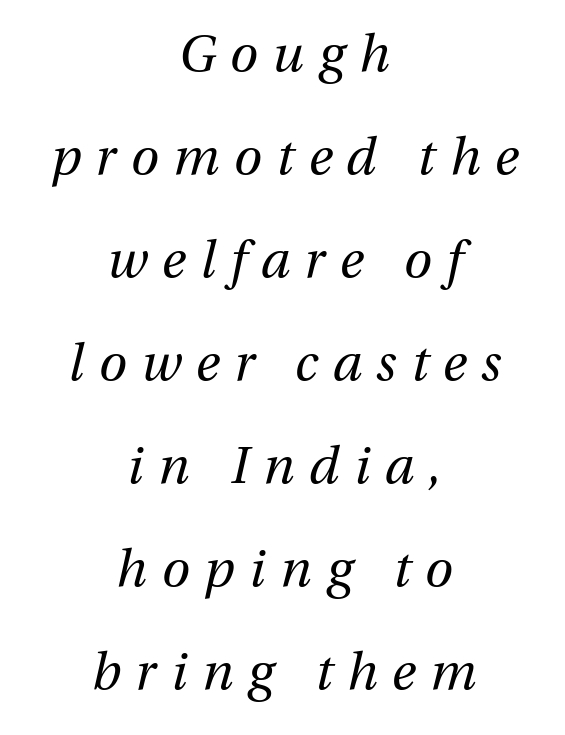
{"italic": "yes", "lean": "right", "slant_degrees": 13, "bold": "no", "weight": "regular", "width": "normal", "stroke_contrast": "medium", "x_height": "medium", "monospaced": "no", "underline": "no", "align": "center", "line_spacing": "loose", "line_spacing_ratio": 2.02, "letter_spacing": "wide", "letter_spacing_em": 0.29, "glyph_px": 51}
